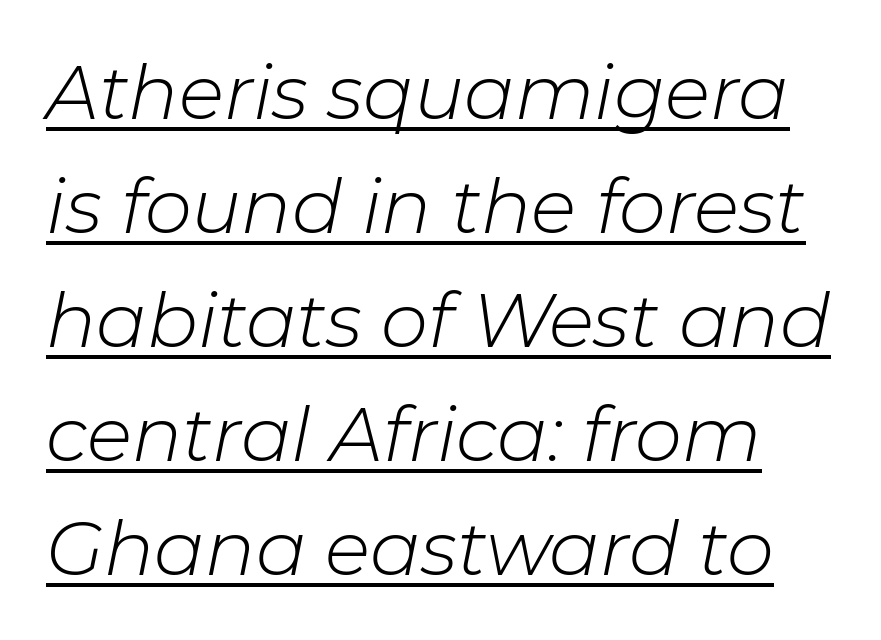
Looks like regular typesetting: each glyph gets only the width it needs. The font sits on the lighter half of the weight spectrum, regular included. Students, note that the glyphs here touch the page at normal intervals. Successive baselines arrive at the customary interval.
